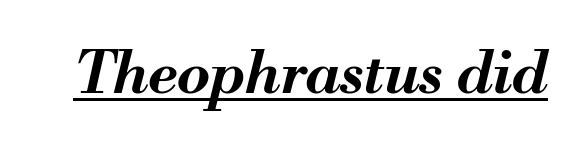
The image shows 59 px bold type, italic (leaning right); set normal letter spacing, underlined; medium stroke contrast and a small x-height.
